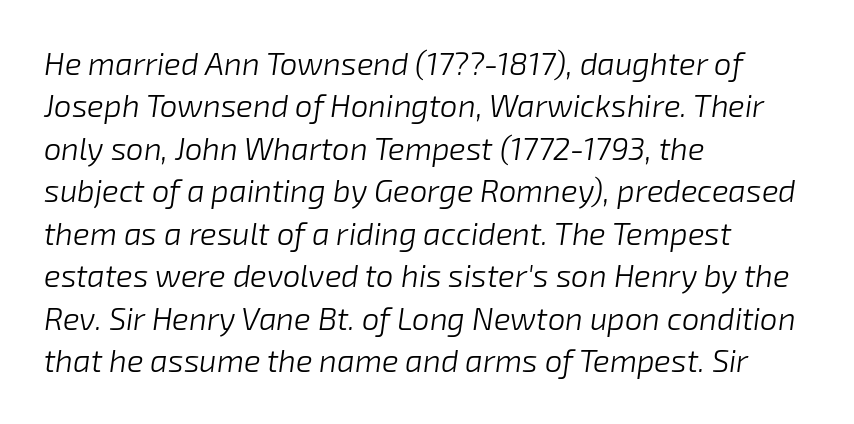
The image shows 31 px light type, italic (leaning right); set left-aligned, normal line spacing (1.37x), normal letter spacing, not underlined; low stroke contrast and a medium x-height.
